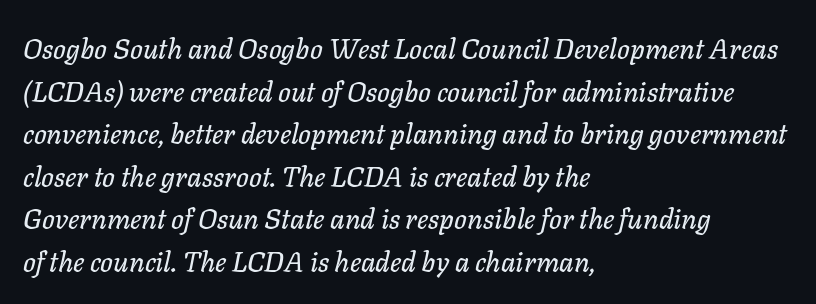
{"italic": "yes", "lean": "right", "slant_degrees": 11, "width": "normal", "stroke_contrast": "low", "x_height": "medium", "monospaced": "no", "underline": "no", "align": "left", "line_spacing": "normal", "line_spacing_ratio": 1.52, "letter_spacing": "normal", "letter_spacing_em": 0.0, "glyph_px": 28}
